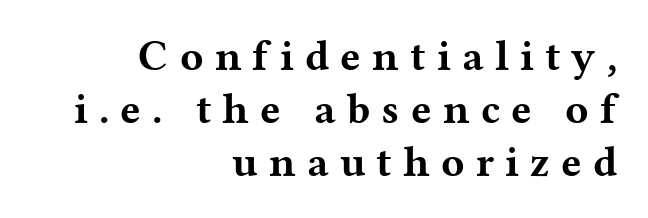
The image shows 43 px bold, wide serif type, upright; set right-aligned, line spacing 1.23x, unusually wide letter spacing (+0.26 em), not underlined; medium stroke contrast and a medium x-height.
